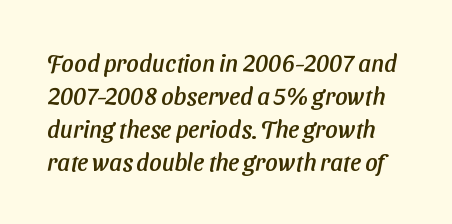
{"underline": "no", "line_spacing": "normal", "line_spacing_ratio": 1.38, "letter_spacing": "normal", "letter_spacing_em": 0.0, "glyph_px": 24}
